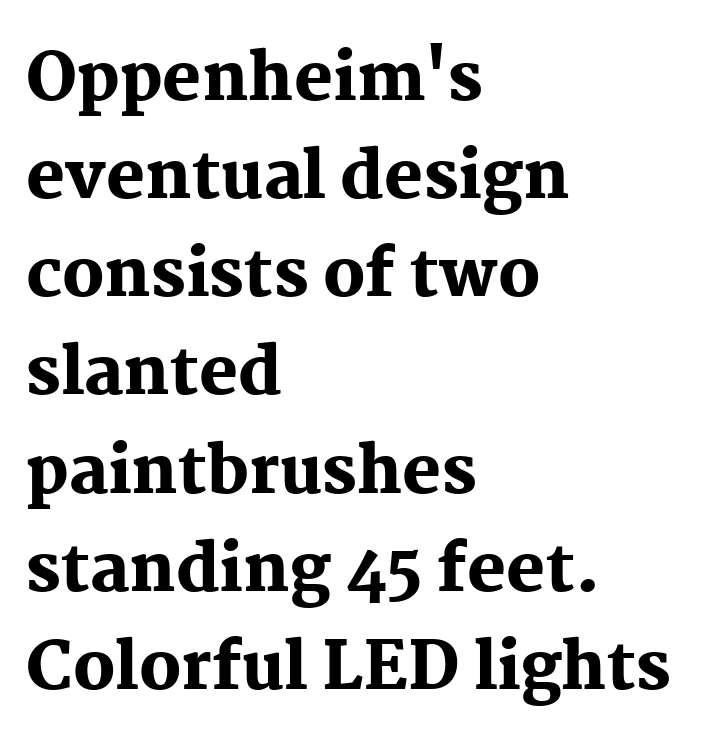
You could call the tracking neutral — neither tight nor loose. Weight check: bold — yes, fully. The ragged edge is on the right, which tells us the setting is flush left. The baseline area is clear.
